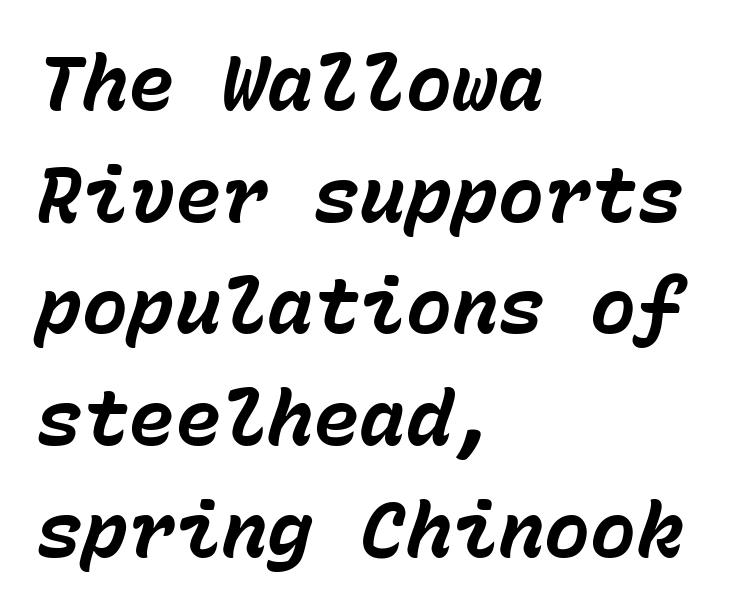
Q: Is the text bold? A: Yes.
Q: Is the text italic (slanted)? A: Yes, it leans right by about 15 degrees.
Q: Is the text underlined? A: No.
Q: How is the paragraph aligned? A: Left-aligned.
Q: Is the spacing between letters normal or unusually wide? A: Normal.
Q: Is the spacing between lines tight, normal or loose? A: Normal.
Q: Width (condensed, normal, or wide)? A: Normal.
Q: Stroke contrast? A: Low.
Q: x-height? A: Medium.
Q: Monospaced? A: Yes.
